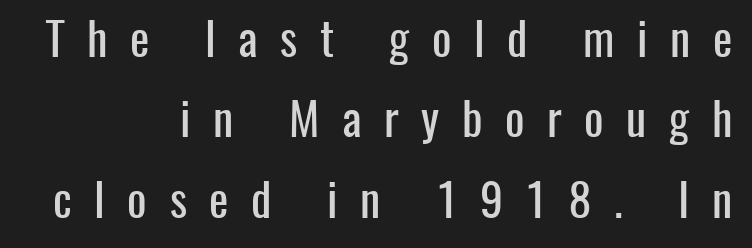
The passage shown is typeset with a sans-serif family. Here the designer chose a conventional face with non-uniform glyph widths. Reading down the block, your eye finds every line finishing at a fixed right position. Characters remain perfectly vertical along every line. Caption: expanded tracking, letters set apart. The space directly below the letters is spotless.
